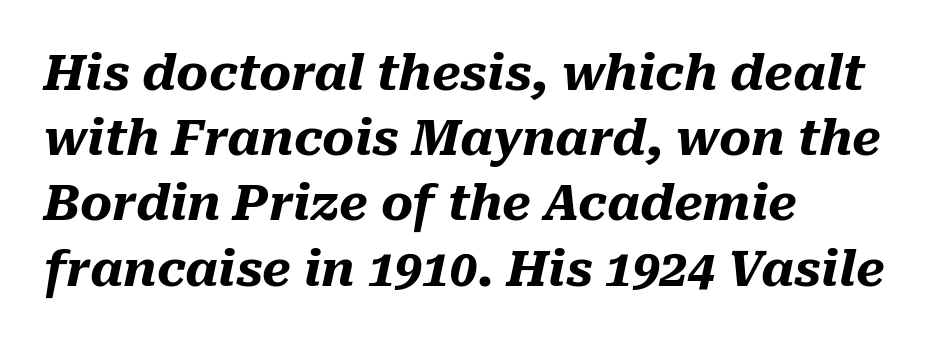
This sample uses plain, unmodified letter spacing. In terms of posture, this sample is oblique. Character widths vary here, with narrow letters taking less room than wide ones. Bare-footed words on every line. Successive baselines arrive at the customary interval.
